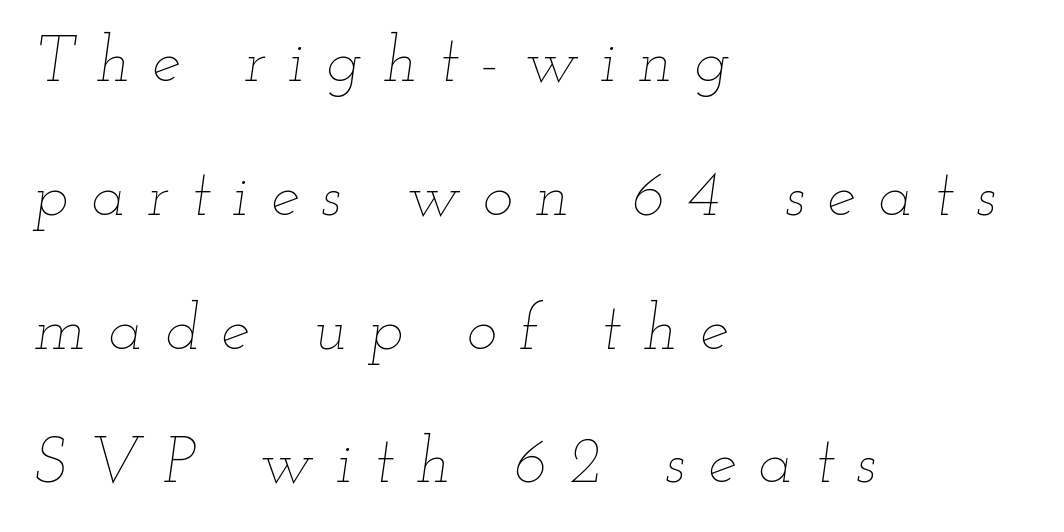
The image shows 64 px thin, wide type, italic (leaning right); set left-aligned, loose line spacing (2.09x), unusually wide letter spacing (+0.35 em), not underlined; low stroke contrast and a small x-height.
